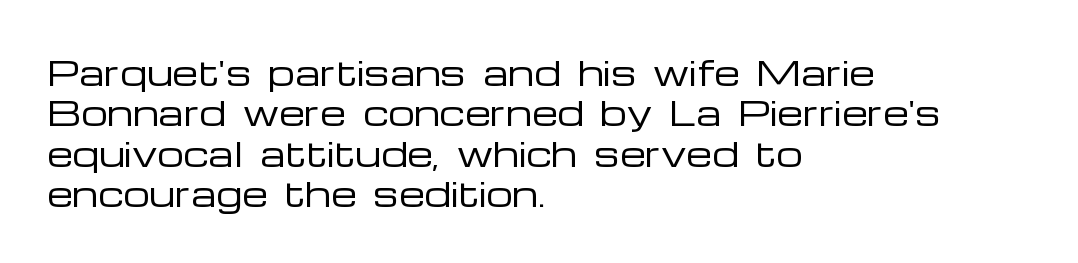
The image shows 33 px regular-weight, wide sans-serif type, upright; set left-aligned, line spacing 1.22x, normal letter spacing, not underlined; low stroke contrast and a medium x-height.
